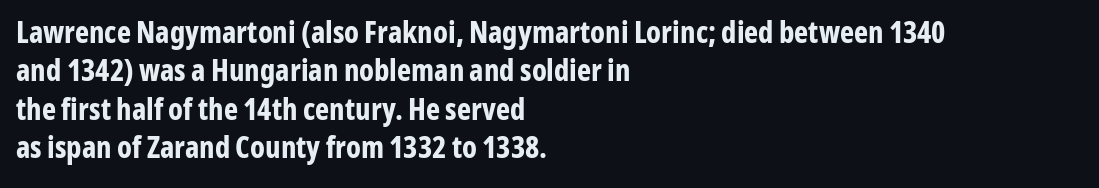
Every character sits straight up, as roman type does. Honestly, the row spacing looks completely unremarkable. The words here are not underlined. How are the letters spaced? Ordinarily, with no added tracking.
